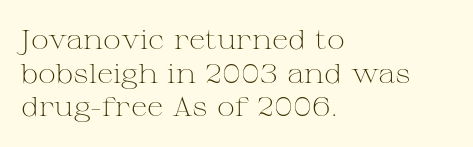
{"italic": "no", "bold": "no", "underline": "no", "align": "left", "line_spacing": "normal", "line_spacing_ratio": 1.25, "letter_spacing": "normal", "letter_spacing_em": 0.0, "glyph_px": 27}
